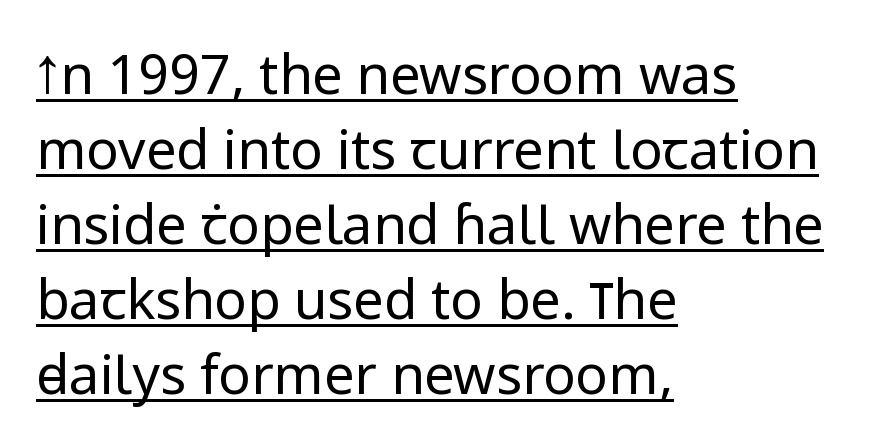
Q: Is the text bold? A: No.
Q: Is the text italic (slanted)? A: No, it is upright.
Q: Is the typeface a serif or a sans-serif typeface? A: Sans-serif.
Q: Is the text underlined? A: Yes.
Q: How is the paragraph aligned? A: Left-aligned.
Q: Is the spacing between letters normal or unusually wide? A: Normal.
Q: Is the spacing between lines tight, normal or loose? A: Normal.
Q: Width (condensed, normal, or wide)? A: Normal.
Q: Stroke contrast? A: Low.
Q: x-height? A: Medium.
Q: Monospaced? A: No.
